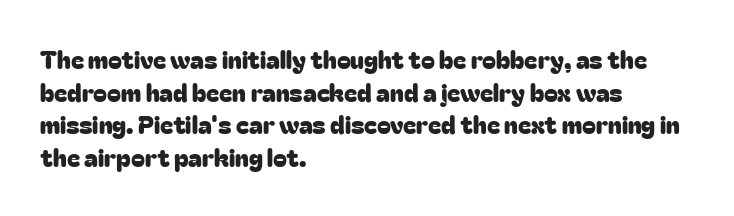
{"italic": "no", "underline": "no", "align": "left", "line_spacing": "normal", "line_spacing_ratio": 1.31, "letter_spacing": "normal", "letter_spacing_em": 0.0, "glyph_px": 25}
